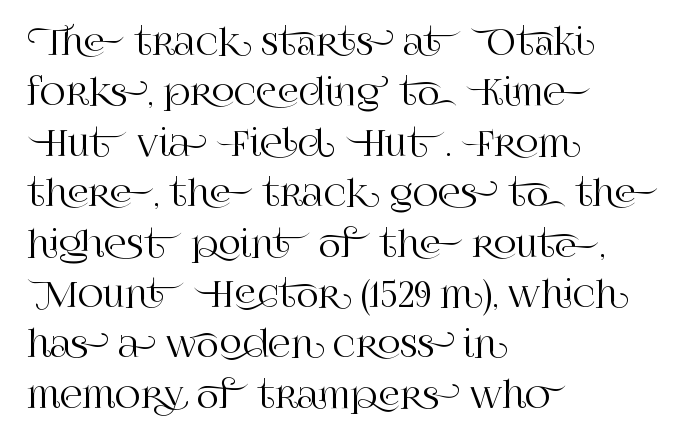
{"serif": "yes", "italic": "no", "width": "normal", "stroke_contrast": "high", "x_height": "large", "monospaced": "no", "underline": "no", "align": "left", "line_spacing": "normal", "line_spacing_ratio": 1.44, "letter_spacing": "normal", "letter_spacing_em": 0.0, "glyph_px": 35}
